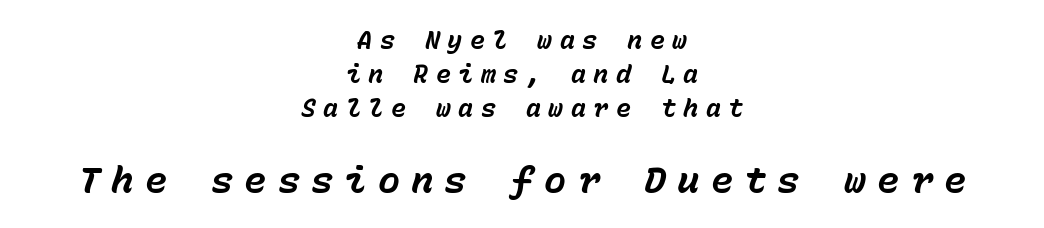
The image shows 37 px bold type, italic (leaning right), monospaced; set centered, normal line spacing (1.36x), unusually wide letter spacing (+0.3 em), not underlined; the second (bottom) block is 1.48x larger; low stroke contrast and a medium x-height.
